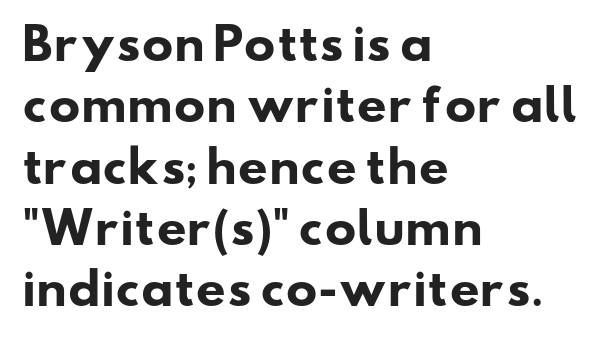
How heavy is the stroke? Heavy — this is a bold. Baseline-to-baseline distance is the conventional proportion of letter height. Font category for this specimen: sans-serif. The passage shown is typed in a proportional face where columns would drift. Every row of glyphs begins at an identical x-position on the left.
